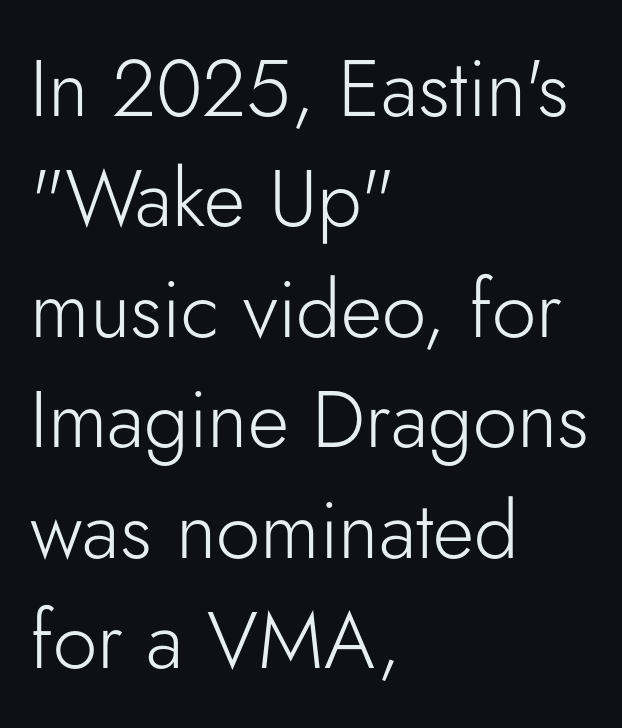
Q: Is the text bold? A: No.
Q: Is the text italic (slanted)? A: No, it is upright.
Q: Is the typeface a serif or a sans-serif typeface? A: Sans-serif.
Q: Is the text underlined? A: No.
Q: How is the paragraph aligned? A: Left-aligned.
Q: Is the spacing between letters normal or unusually wide? A: Normal.
Q: Is the spacing between lines tight, normal or loose? A: Normal.
Q: Width (condensed, normal, or wide)? A: Normal.
Q: Stroke contrast? A: Low.
Q: x-height? A: Small.
Q: Monospaced? A: No.
